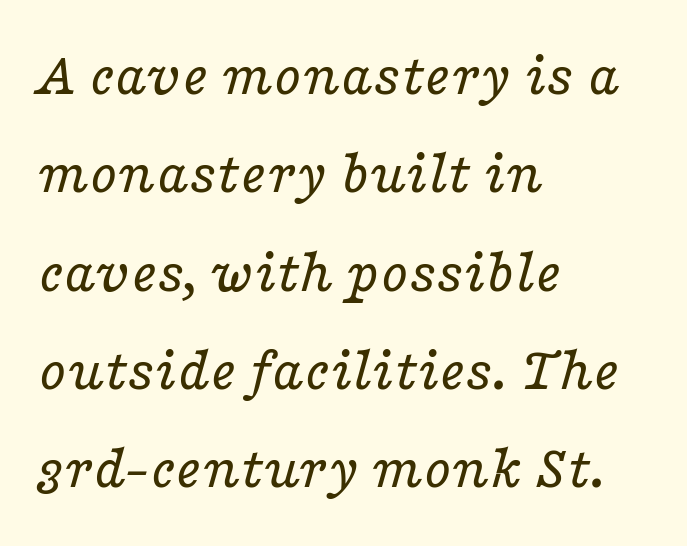
Q: Is the text bold? A: No.
Q: Is the text italic (slanted)? A: Yes, it leans right by about 16 degrees.
Q: Is the typeface a serif or a sans-serif typeface? A: Serif.
Q: Is the text underlined? A: No.
Q: How is the paragraph aligned? A: Left-aligned.
Q: Is the spacing between letters normal or unusually wide? A: Normal.
Q: Is the spacing between lines tight, normal or loose? A: Normal.
Q: Width (condensed, normal, or wide)? A: Wide.
Q: Stroke contrast? A: Low.
Q: x-height? A: Medium.
Q: Monospaced? A: No.
